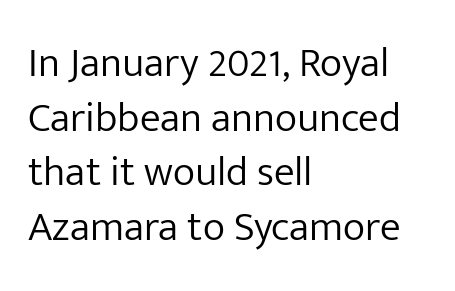
Q: Is the text bold? A: No.
Q: Is the text italic (slanted)? A: No, it is upright.
Q: Is the typeface a serif or a sans-serif typeface? A: Sans-serif.
Q: Is the text underlined? A: No.
Q: How is the paragraph aligned? A: Left-aligned.
Q: Is the spacing between letters normal or unusually wide? A: Normal.
Q: Is the spacing between lines tight, normal or loose? A: Normal.
Q: Width (condensed, normal, or wide)? A: Normal.
Q: Stroke contrast? A: Low.
Q: x-height? A: Medium.
Q: Monospaced? A: No.
